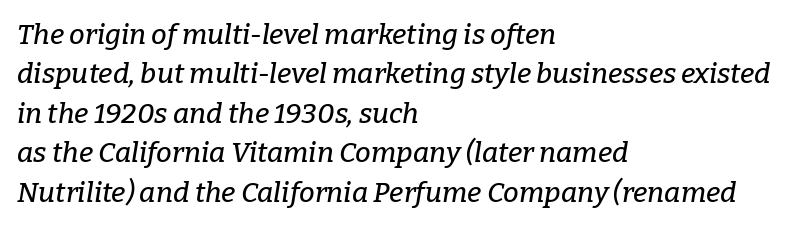
The image shows 28 px serif type, italic (leaning right); set left-aligned, normal line spacing (1.41x), normal letter spacing, not underlined; low stroke contrast and a medium x-height.
